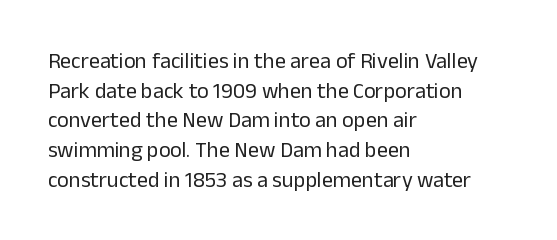
{"italic": "no", "bold": "no", "underline": "no", "align": "left", "line_spacing": "normal", "line_spacing_ratio": 1.35, "letter_spacing": "normal", "letter_spacing_em": 0.0, "glyph_px": 22}
